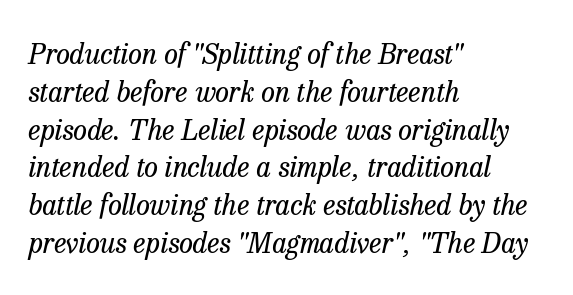
You could call the tracking neutral — neither tight nor loose. Check the space under the baseline: it is left empty. Counters stay open thanks to moderate or lighter strokes. Reading down the block, your eye returns to a fixed left position each line.
